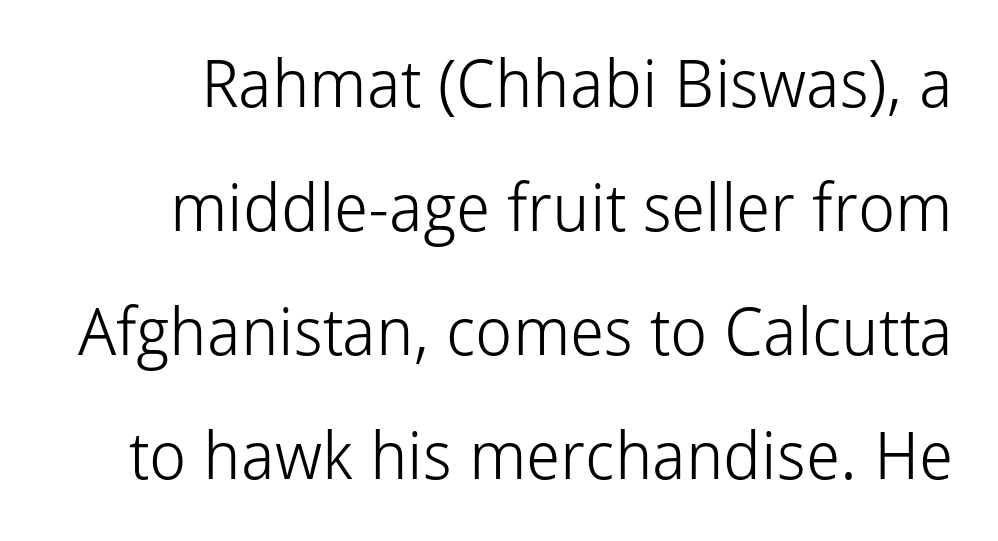
The image shows 66 px light sans-serif type, upright; set line spacing 1.88x, normal letter spacing, not underlined; low stroke contrast and a medium x-height.
